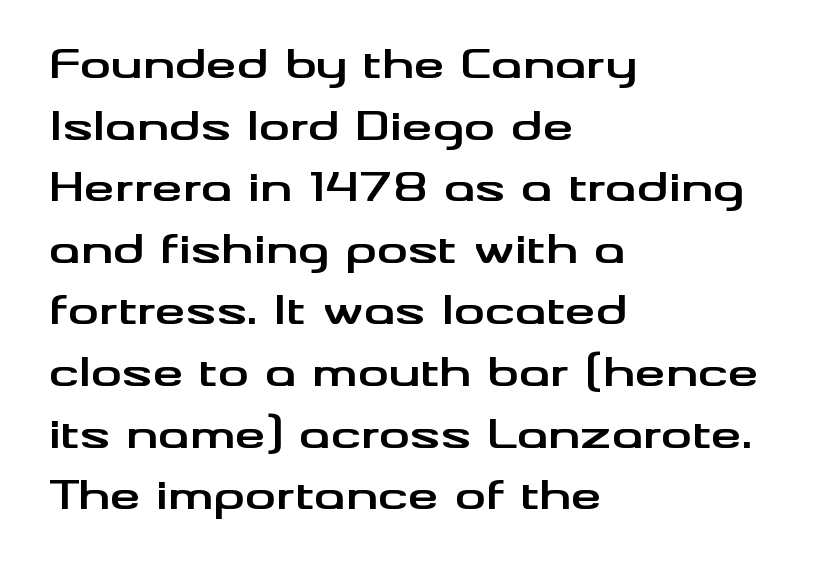
The image shows 39 px bold, wide sans-serif type, upright; set left-aligned, normal line spacing (1.58x), normal letter spacing, not underlined; medium stroke contrast and a small x-height.
